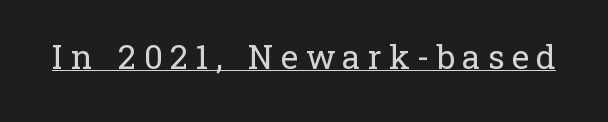
The image shows 33 px regular-weight serif type, upright; set unusually wide letter spacing (+0.22 em), underlined; low stroke contrast and a medium x-height.
